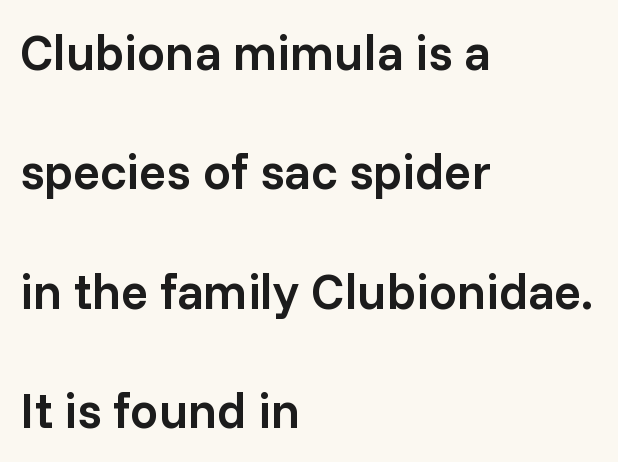
Q: Is the text bold? A: Semi-bold.
Q: Is the text italic (slanted)? A: No, it is upright.
Q: Is the typeface a serif or a sans-serif typeface? A: Sans-serif.
Q: Is the text underlined? A: No.
Q: How is the paragraph aligned? A: Left-aligned.
Q: Is the spacing between letters normal or unusually wide? A: Normal.
Q: Is the spacing between lines tight, normal or loose? A: Loose.
Q: Width (condensed, normal, or wide)? A: Normal.
Q: Stroke contrast? A: Low.
Q: x-height? A: Medium.
Q: Monospaced? A: No.
